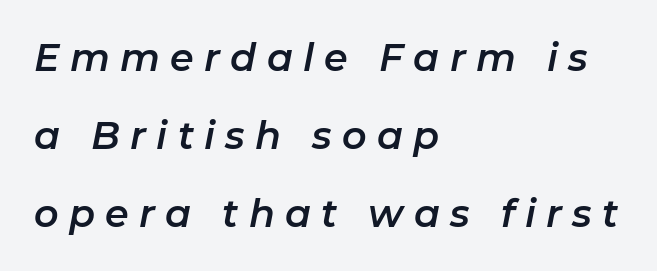
{"italic": "yes", "lean": "right", "slant_degrees": 11, "width": "normal", "stroke_contrast": "low", "x_height": "medium", "monospaced": "no", "underline": "no", "align": "left", "line_spacing": "loose", "line_spacing_ratio": 2.05, "letter_spacing": "wide", "letter_spacing_em": 0.27, "glyph_px": 38}
